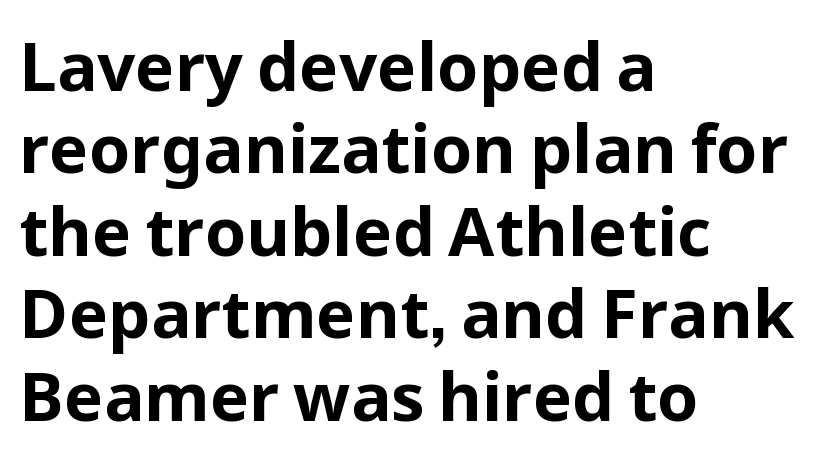
The image shows 67 px bold sans-serif type, upright; set left-aligned, line spacing 1.23x, normal letter spacing, not underlined; low stroke contrast and a medium x-height.
